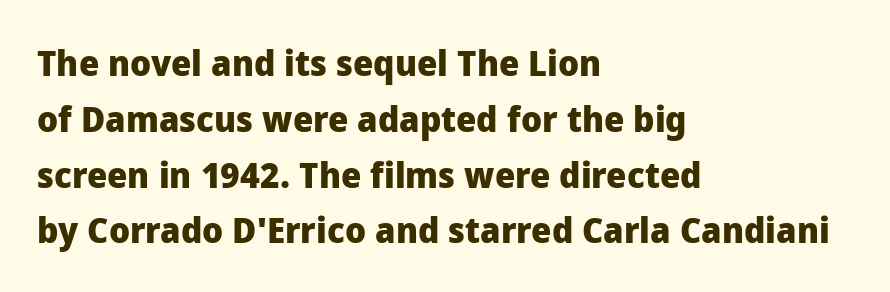
{"serif": "no", "italic": "no", "bold": "yes", "weight": "heavy", "width": "normal", "stroke_contrast": "low", "x_height": "medium", "monospaced": "no", "underline": "no", "align": "left", "line_spacing": "normal", "line_spacing_ratio": 1.55, "letter_spacing": "normal", "letter_spacing_em": 0.0, "glyph_px": 36}
